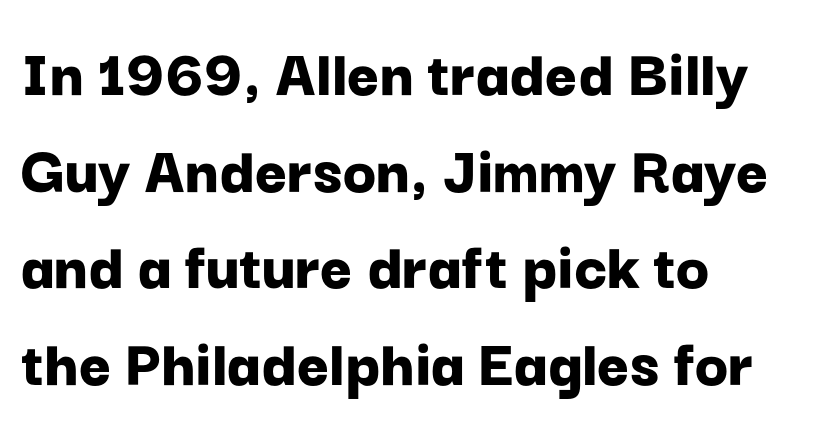
The image shows 69 px bold sans-serif type, upright; set left-aligned, normal line spacing (1.4x), normal letter spacing, not underlined; low stroke contrast and a medium x-height.
